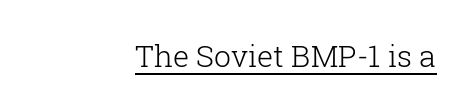
Q: Is the text bold? A: No.
Q: Is the text italic (slanted)? A: No, it is upright.
Q: Is the typeface a serif or a sans-serif typeface? A: Serif.
Q: Is the text underlined? A: Yes.
Q: How is the paragraph aligned? A: Right-aligned.
Q: Is the spacing between letters normal or unusually wide? A: Normal.
Q: Width (condensed, normal, or wide)? A: Normal.
Q: Stroke contrast? A: Low.
Q: x-height? A: Medium.
Q: Monospaced? A: No.
